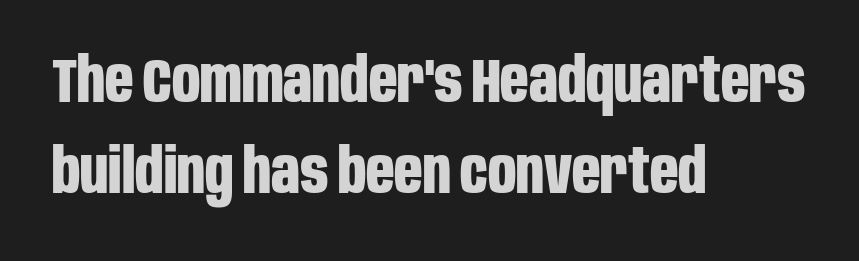
Q: Is the text bold? A: Yes.
Q: Is the text italic (slanted)? A: No, it is upright.
Q: Is the typeface a serif or a sans-serif typeface? A: Sans-serif.
Q: Is the text underlined? A: No.
Q: How is the paragraph aligned? A: Left-aligned.
Q: Is the spacing between letters normal or unusually wide? A: Normal.
Q: Is the spacing between lines tight, normal or loose? A: Normal.
Q: Width (condensed, normal, or wide)? A: Condensed.
Q: Stroke contrast? A: Low.
Q: x-height? A: Large.
Q: Monospaced? A: No.
